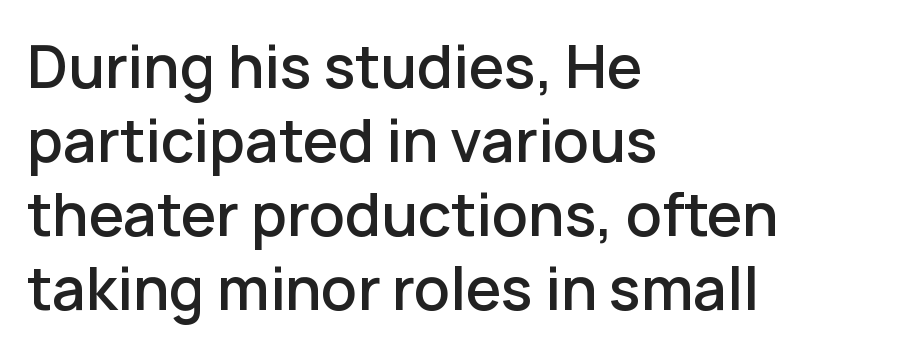
The image shows 57 px semibold sans-serif type, upright; set left-aligned, normal line spacing (1.3x), normal letter spacing, not underlined; low stroke contrast and a medium x-height.
